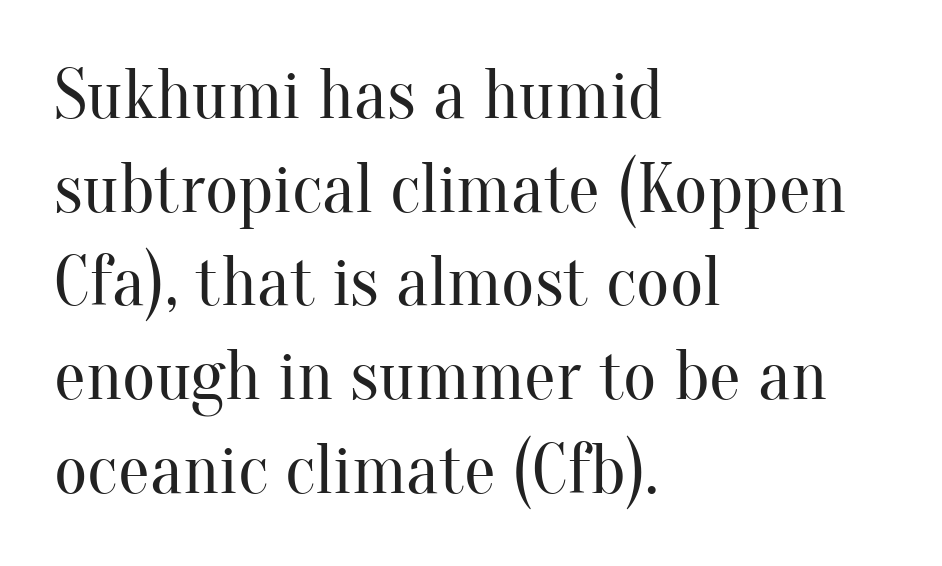
{"serif": "yes", "italic": "no", "bold": "no", "weight": "regular", "width": "normal", "stroke_contrast": "medium", "x_height": "small", "monospaced": "no", "underline": "no", "align": "left", "line_spacing": "normal", "line_spacing_ratio": 1.32, "letter_spacing": "normal", "letter_spacing_em": 0.0, "glyph_px": 71}
